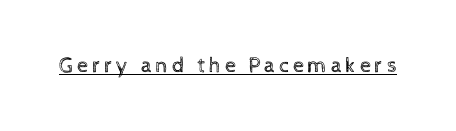
{"italic": "no", "bold": "no", "underline": "yes", "glyph_px": 22}
